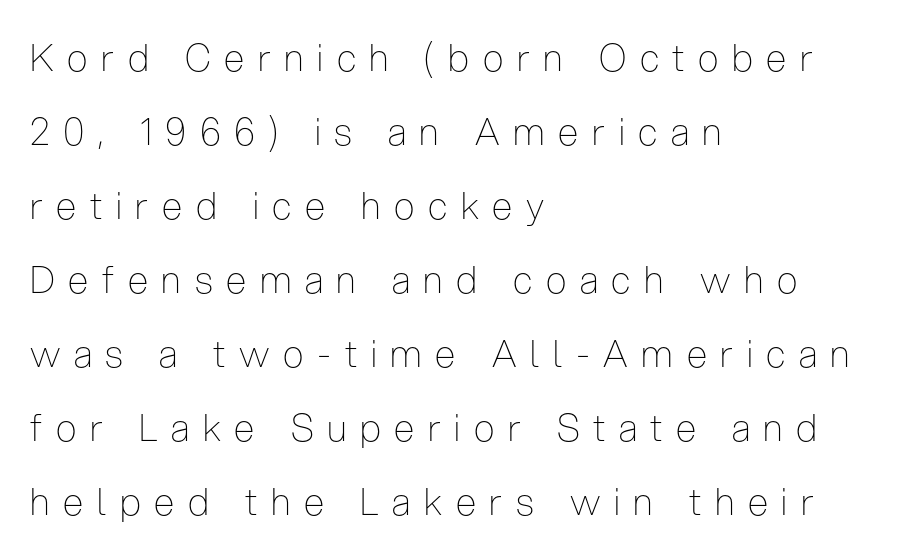
{"serif": "no", "italic": "no", "bold": "no", "weight": "thin", "width": "condensed", "stroke_contrast": "low", "x_height": "medium", "monospaced": "no", "underline": "no", "align": "left", "line_spacing": "loose", "line_spacing_ratio": 2.0, "letter_spacing": "wide", "letter_spacing_em": 0.37, "glyph_px": 37}
